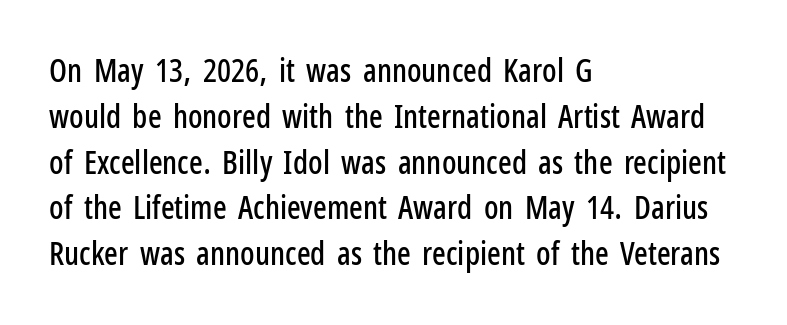
Summary of vertical rhythm: regular, with standard interline spacing. The passage shown is typeset with a sans-serif family. It's the straight-up-and-down kind of type. Leftover space on each line is placed entirely after the last word. You could call the tracking neutral — neither tight nor loose.
